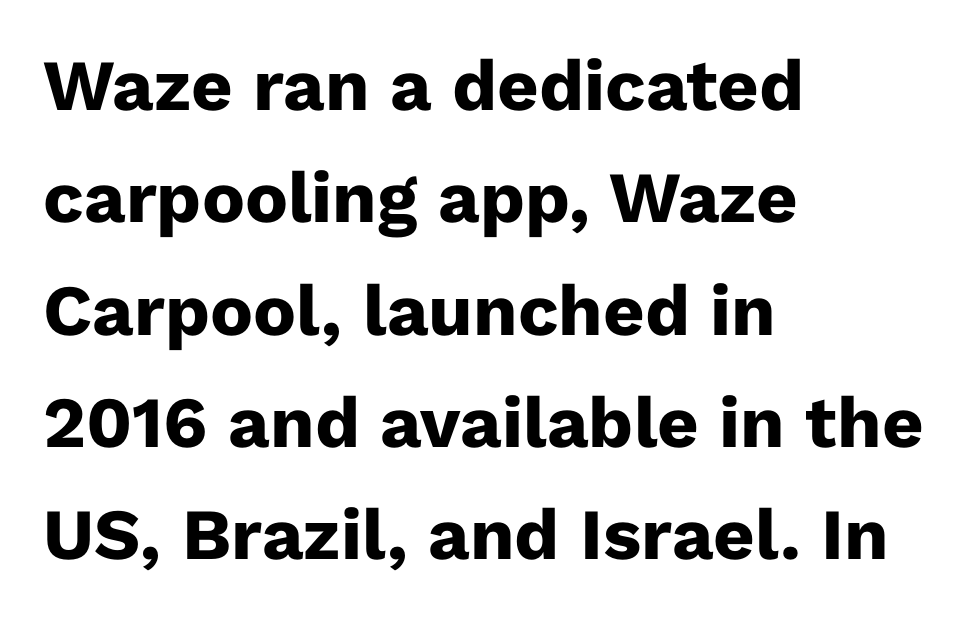
{"serif": "no", "italic": "no", "bold": "yes", "weight": "heavy", "width": "normal", "stroke_contrast": "low", "x_height": "medium", "monospaced": "no", "underline": "no", "align": "left", "line_spacing": "normal", "line_spacing_ratio": 1.56, "letter_spacing": "normal", "letter_spacing_em": 0.0, "glyph_px": 72}
